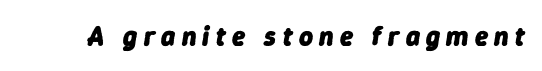
Looking at the ascenders, they clearly lean. Tracking here is generous; glyphs stand well apart from one another. Rule under the text: the space is simply empty. The glyphs have the mass of a bold cut.
